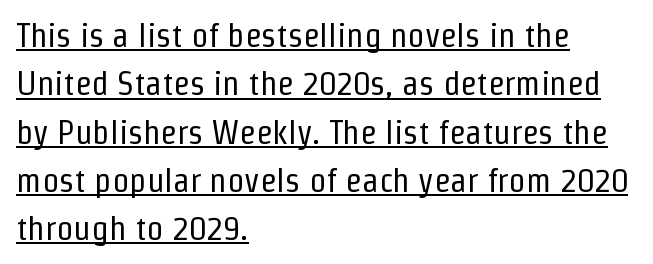
{"serif": "no", "italic": "no", "bold": "no", "weight": "regular", "width": "condensed", "stroke_contrast": "low", "x_height": "medium", "monospaced": "no", "underline": "yes", "align": "left", "line_spacing": "normal", "line_spacing_ratio": 1.42, "letter_spacing": "normal", "letter_spacing_em": 0.0, "glyph_px": 34}
